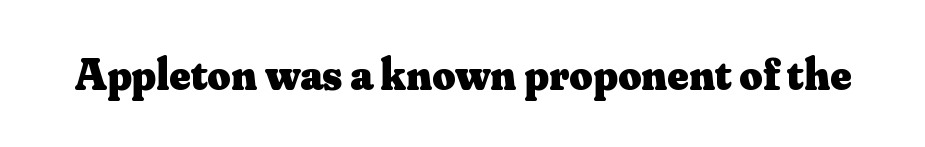
This is the regular roman posture of the typeface. Note the varied advance widths — an 'i' is clearly narrower than an 'm'. Type style note: has serifs. The area under the type is left untouched. Spacing between characters is what you'd get straight out of the box. Strong, thick strokes mark this as bold type.
